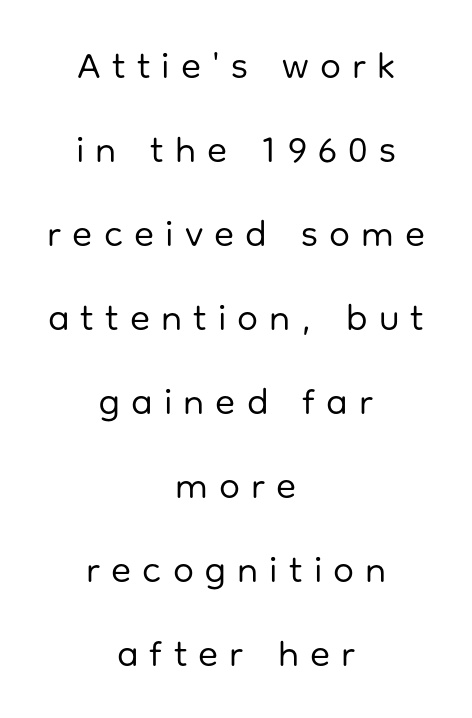
Q: Is the text bold? A: No.
Q: Is the text italic (slanted)? A: No, it is upright.
Q: Is the typeface a serif or a sans-serif typeface? A: Sans-serif.
Q: Is the text underlined? A: No.
Q: How is the paragraph aligned? A: Centered.
Q: Is the spacing between letters normal or unusually wide? A: Unusually wide.
Q: Is the spacing between lines tight, normal or loose? A: Loose.
Q: Width (condensed, normal, or wide)? A: Normal.
Q: Stroke contrast? A: Low.
Q: x-height? A: Medium.
Q: Monospaced? A: No.
